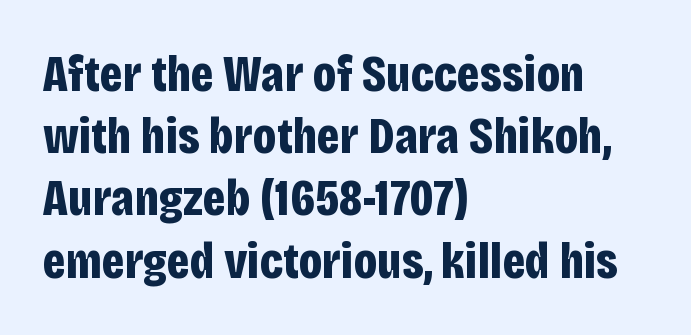
The image shows 51 px bold, condensed sans-serif type, upright; set left-aligned, line spacing 1.22x, normal letter spacing, not underlined; low stroke contrast and a large x-height.
